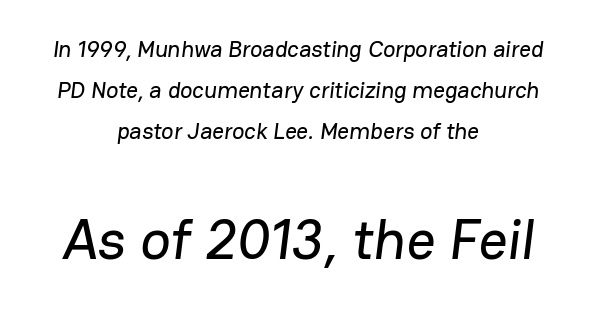
{"serif": "no", "width": "normal", "stroke_contrast": "low", "x_height": "medium", "monospaced": "no", "underline": "no", "align": "center", "line_spacing_ratio": 1.78, "letter_spacing": "normal", "letter_spacing_em": 0.0, "larger_block": "second", "size_ratio": 2.48, "glyph_px": 57}
